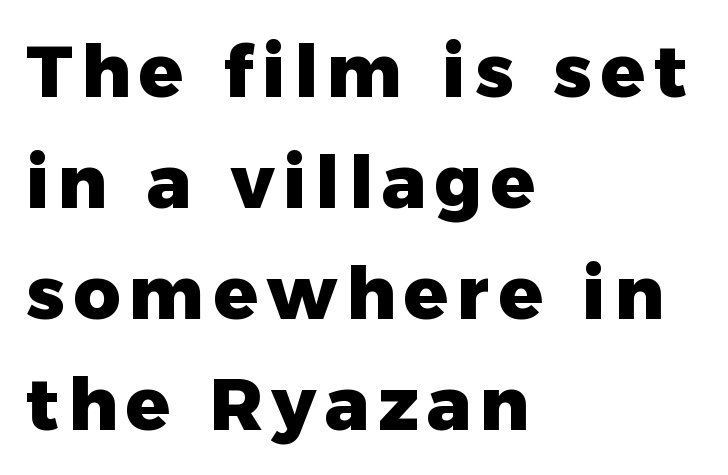
Q: Is the text bold? A: Yes.
Q: Is the text italic (slanted)? A: No, it is upright.
Q: Is the typeface a serif or a sans-serif typeface? A: Sans-serif.
Q: Is the text underlined? A: No.
Q: How is the paragraph aligned? A: Left-aligned.
Q: Is the spacing between lines tight, normal or loose? A: Normal.
Q: Width (condensed, normal, or wide)? A: Normal.
Q: Stroke contrast? A: Low.
Q: x-height? A: Medium.
Q: Monospaced? A: No.
